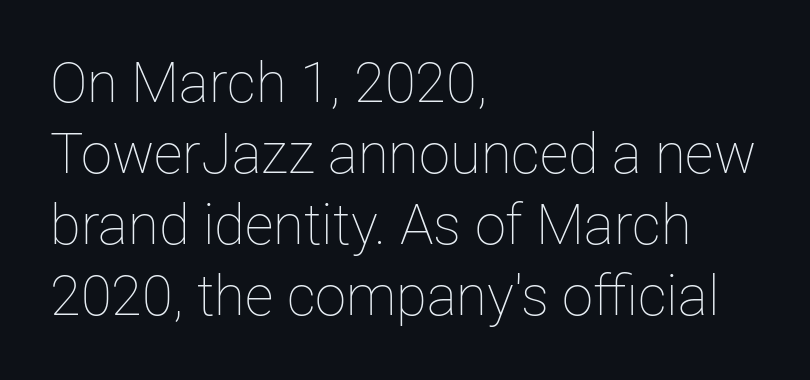
The image shows 56 px thin type, upright; set left-aligned, normal line spacing (1.27x), normal letter spacing, not underlined; low stroke contrast and a medium x-height.
